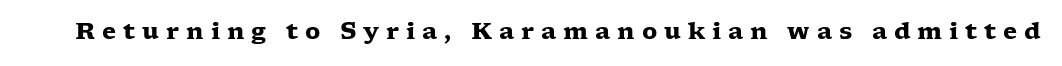
Q: Is the text bold? A: Yes.
Q: Is the text italic (slanted)? A: No, it is upright.
Q: Is the text underlined? A: No.
Q: Is the spacing between letters normal or unusually wide? A: Unusually wide.
